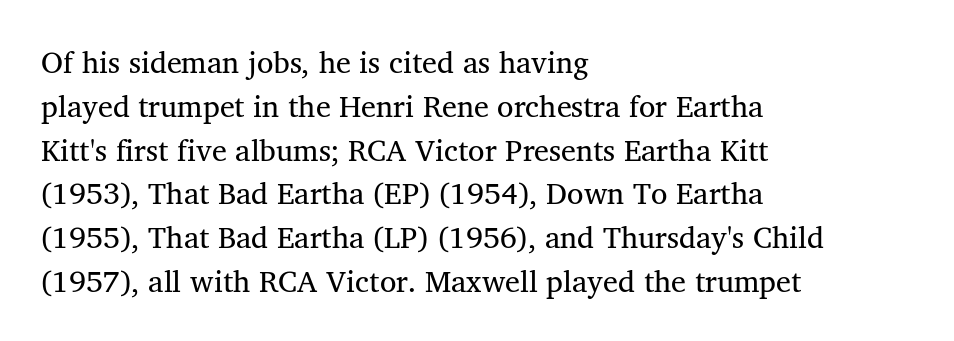
Q: Is the text bold? A: No.
Q: Is the text italic (slanted)? A: No, it is upright.
Q: Is the typeface a serif or a sans-serif typeface? A: Serif.
Q: Is the text underlined? A: No.
Q: How is the paragraph aligned? A: Left-aligned.
Q: Is the spacing between letters normal or unusually wide? A: Normal.
Q: Is the spacing between lines tight, normal or loose? A: Normal.
Q: Width (condensed, normal, or wide)? A: Normal.
Q: Stroke contrast? A: Medium.
Q: x-height? A: Medium.
Q: Monospaced? A: No.
